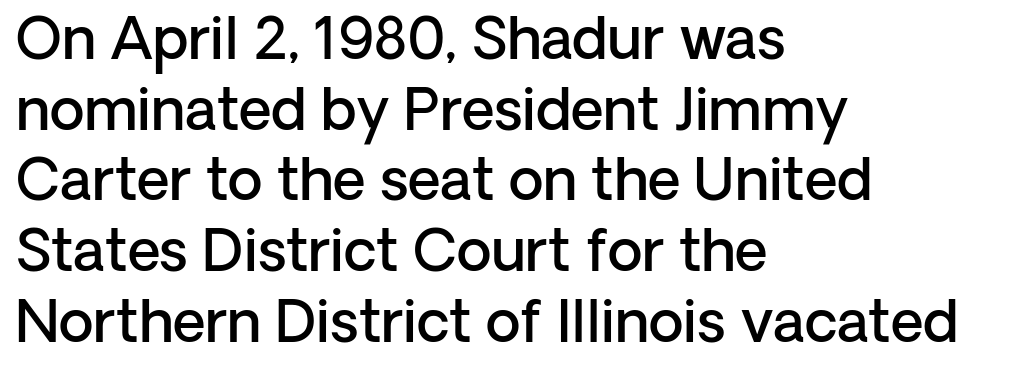
Q: Is the text bold? A: Semi-bold.
Q: Is the text italic (slanted)? A: No, it is upright.
Q: Is the typeface a serif or a sans-serif typeface? A: Sans-serif.
Q: Is the text underlined? A: No.
Q: How is the paragraph aligned? A: Left-aligned.
Q: Is the spacing between letters normal or unusually wide? A: Normal.
Q: Width (condensed, normal, or wide)? A: Normal.
Q: Stroke contrast? A: Low.
Q: x-height? A: Medium.
Q: Monospaced? A: No.
